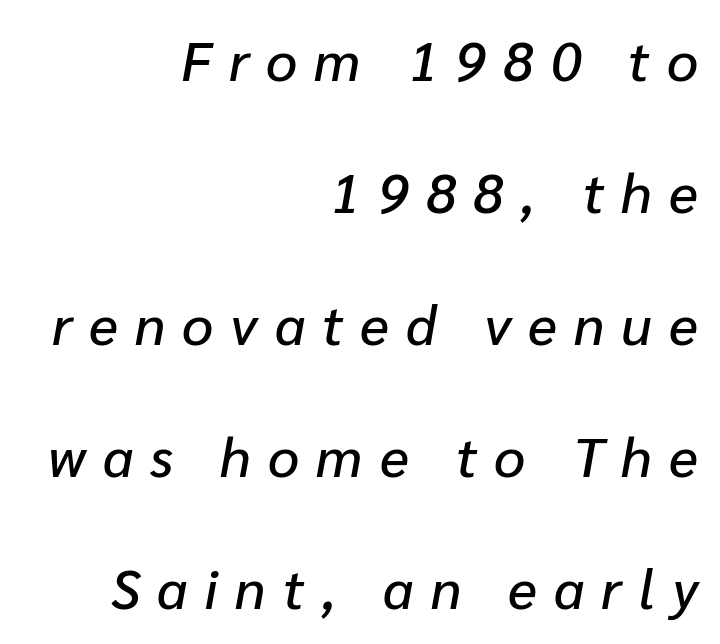
The image shows 55 px text type, italic (leaning right); set right-aligned, loose line spacing (2.4x), unusually wide letter spacing (+0.31 em), not underlined; low stroke contrast and a medium x-height.
